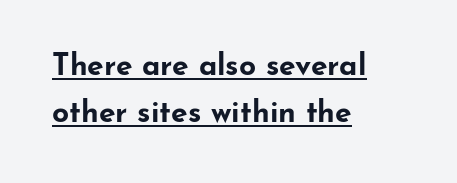
The rendering uses a bold face; every stroke is thick and dark. Spacing verdict: proportional, widths tailored to each character. The font family rendered here belongs to the sans-serif group. The letters stand upright; this is a roman face. A student would call this left alignment; a typographer would say flush left, rag right.
